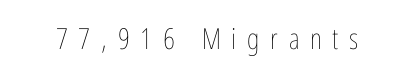
Between one letter and the next there's a generous, obvious gap. Quick note: not italic, upright. The typesetting does not lean heavy: it is not bold. The rendering uses natural spacing where letterforms have individual widths. The area under the type is left untouched.
